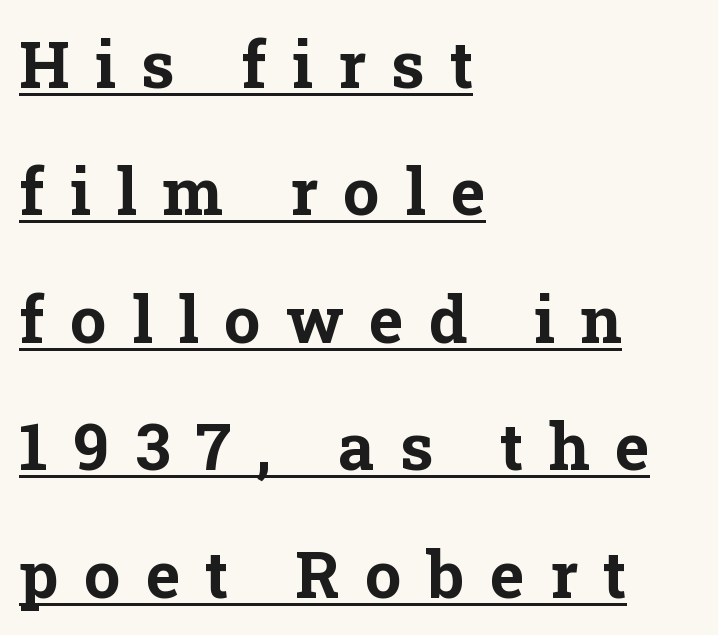
Each letter's strokes conclude with small projecting serifs. These lines have a slow, spaced-out rhythm from letter to letter. The letters stand straight up with perfectly vertical stems. Chunky letters — that's bold for sure. Note the varied advance widths — an 'i' is clearly narrower than an 'm'.
